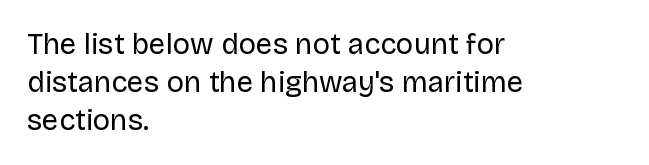
The gap between lines stays unmarked. This is roman type, the default non-slanted kind. Nobody touched the tracking dial on this one. You can tell from the bare stems that sans-serif type was used.
